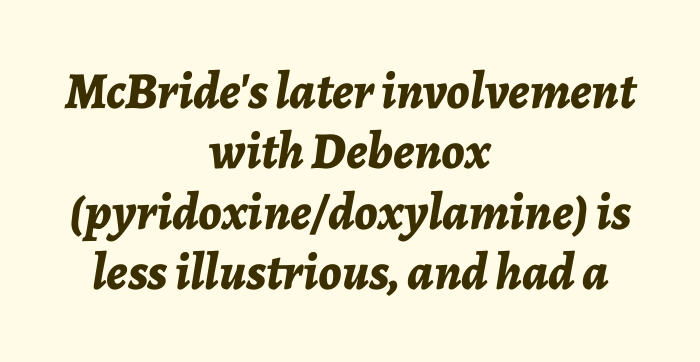
The image shows 52 px bold type, italic (leaning right); set centered, line spacing 1.16x, normal letter spacing, not underlined; low stroke contrast and a medium x-height.
